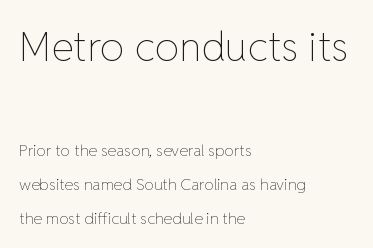
The emphasis by scale lands on block number one, above. Tracking value appears to be zero — textbook default spacing. Each row of text sits above clean, open space. The lines in this sample share a left origin and differ only in where they stop. Does the leading feel generous? Absolutely, it's lavish. Note the varied advance widths — an 'i' is clearly narrower than an 'm'.
